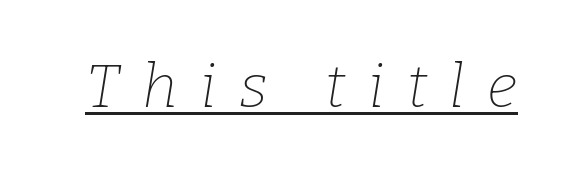
The image shows 61 px thin serif type, italic (leaning right); set unusually wide letter spacing (+0.37 em), underlined; low stroke contrast and a medium x-height.
